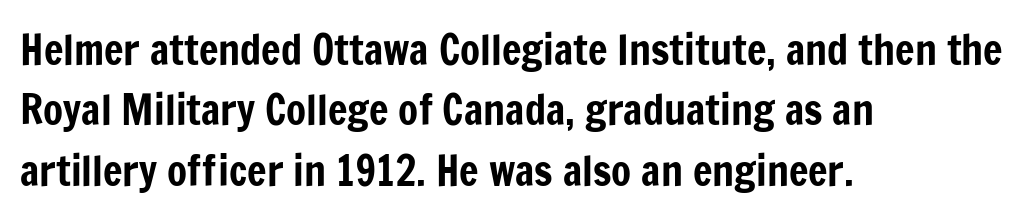
Inter-character spacing is left at the font's built-in metrics. I'd call this a sans setting — the letters go barefoot. Each line starts at the same left margin while the right side varies. The axis of the letterforms is exactly vertical. Any mark beneath the type? The region is blank. The passage shown is typed in a proportional face where columns would drift.
